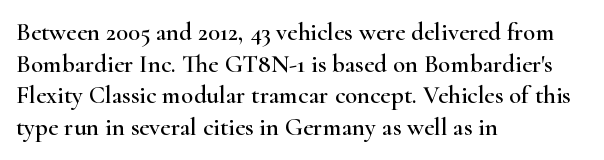
Q: Is the text italic (slanted)? A: No, it is upright.
Q: Is the text underlined? A: No.
Q: How is the paragraph aligned? A: Left-aligned.
Q: Is the spacing between letters normal or unusually wide? A: Normal.
Q: Is the spacing between lines tight, normal or loose? A: Normal.
